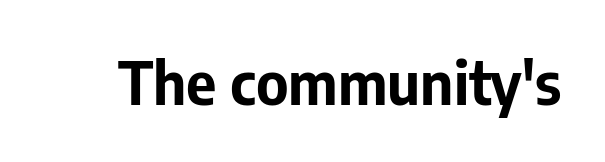
The image shows 59 px bold sans-serif type, upright; set normal letter spacing, not underlined; low stroke contrast and a medium x-height.
